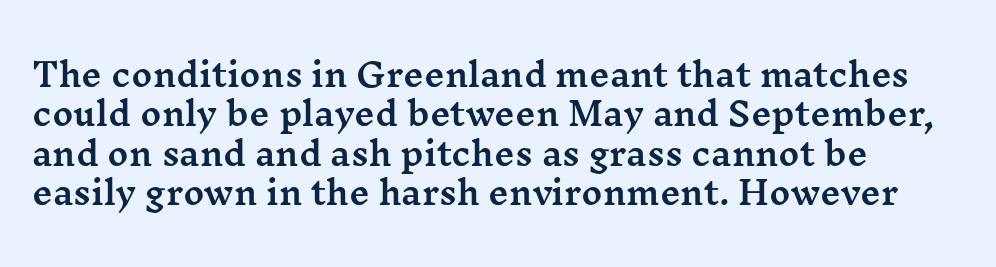
{"serif": "yes", "italic": "no", "width": "wide", "stroke_contrast": "medium", "x_height": "medium", "monospaced": "no", "underline": "no", "align": "left", "line_spacing_ratio": 1.23, "letter_spacing": "normal", "letter_spacing_em": 0.0, "glyph_px": 32}
